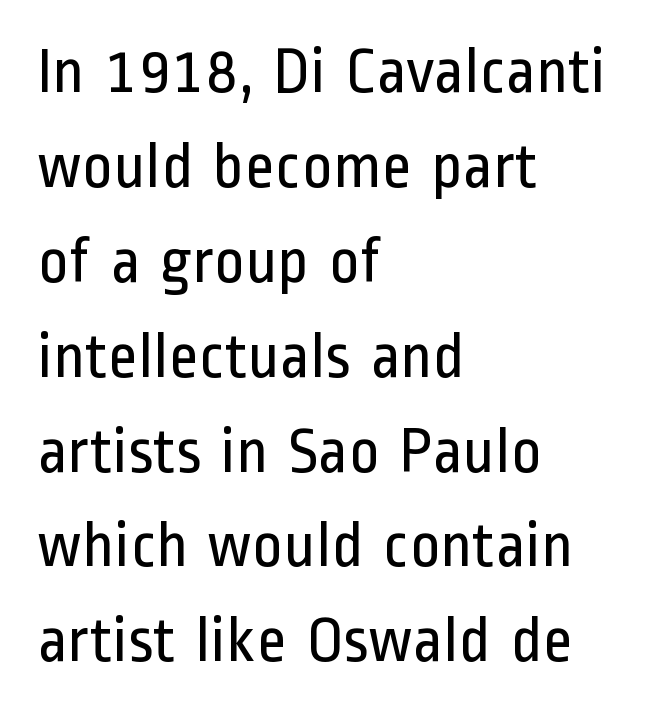
The image shows 65 px regular-weight, condensed sans-serif type, upright; set left-aligned, normal line spacing (1.46x), normal letter spacing, not underlined; low stroke contrast and a medium x-height.
